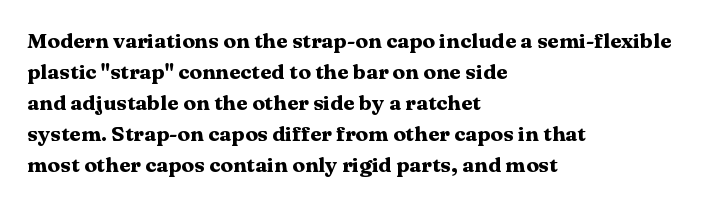
These lines keep a tight, regular rhythm from letter to letter. The typesetting leans heavy: a genuine bold. Line beginnings align vertically; line endings do not. If you drew a line through each stem, it would be perfectly vertical. Letters rest on an invisible, unmarked baseline.
